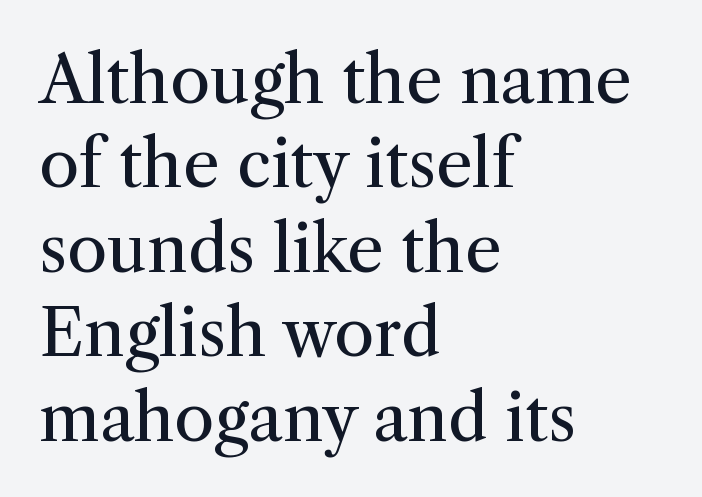
Q: Is the text bold? A: No.
Q: Is the text italic (slanted)? A: No, it is upright.
Q: Is the typeface a serif or a sans-serif typeface? A: Serif.
Q: Is the text underlined? A: No.
Q: How is the paragraph aligned? A: Left-aligned.
Q: Is the spacing between letters normal or unusually wide? A: Normal.
Q: Is the spacing between lines tight, normal or loose? A: Normal.
Q: Width (condensed, normal, or wide)? A: Normal.
Q: Stroke contrast? A: Medium.
Q: x-height? A: Medium.
Q: Monospaced? A: No.
